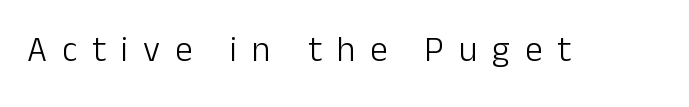
Q: Is the text bold? A: No.
Q: Is the text italic (slanted)? A: No, it is upright.
Q: Is the typeface a serif or a sans-serif typeface? A: Sans-serif.
Q: Is the text underlined? A: No.
Q: Is the spacing between letters normal or unusually wide? A: Unusually wide.
Q: Width (condensed, normal, or wide)? A: Normal.
Q: Stroke contrast? A: Low.
Q: x-height? A: Medium.
Q: Monospaced? A: No.
